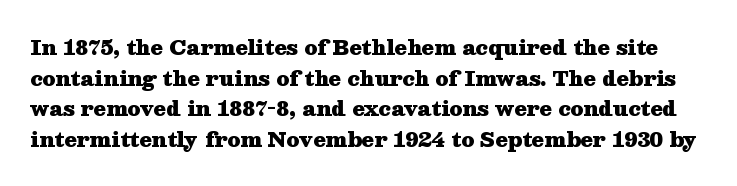
A normal amount of white space separates one row of letters from the next. Every stem runs plumb, perpendicular to the baseline. Words float on clear page, feet unadorned. Letter spacing: default. A dark, heavy texture on the line: the type is bold.
